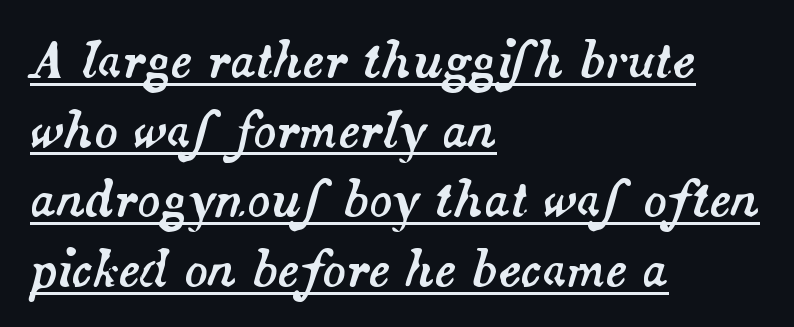
{"italic": "yes", "lean": "right", "slant_degrees": 14, "width": "normal", "stroke_contrast": "medium", "x_height": "small", "monospaced": "no", "underline": "yes", "align": "left", "line_spacing": "normal", "line_spacing_ratio": 1.45, "letter_spacing": "normal", "letter_spacing_em": 0.0, "glyph_px": 48}
